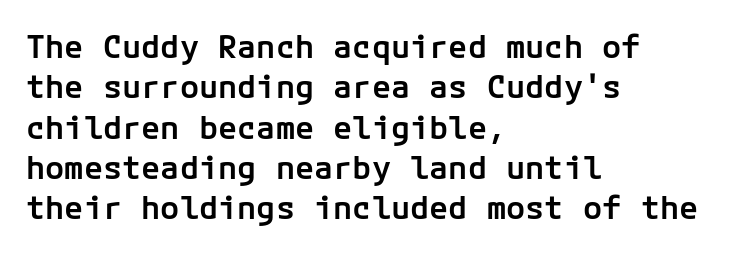
This is moderately heavy type, rendered in semibold. Casual observation: everything's shoved over to the left. Observe the absence of serifs on each vertical stroke in this sample. You could call the tracking neutral — neither tight nor loose.
